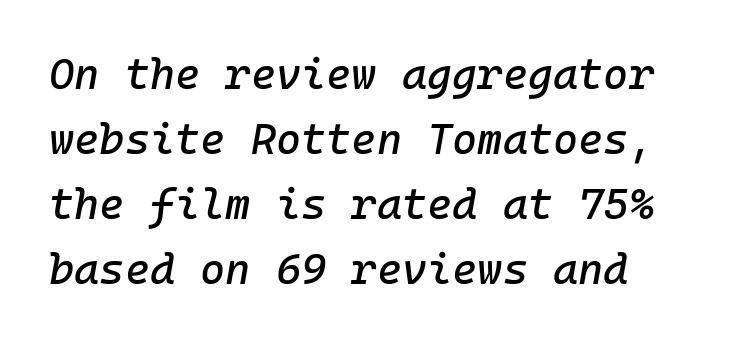
The image shows 43 px text type, italic (leaning right), monospaced; set normal line spacing (1.51x), normal letter spacing, not underlined; low stroke contrast and a medium x-height.
